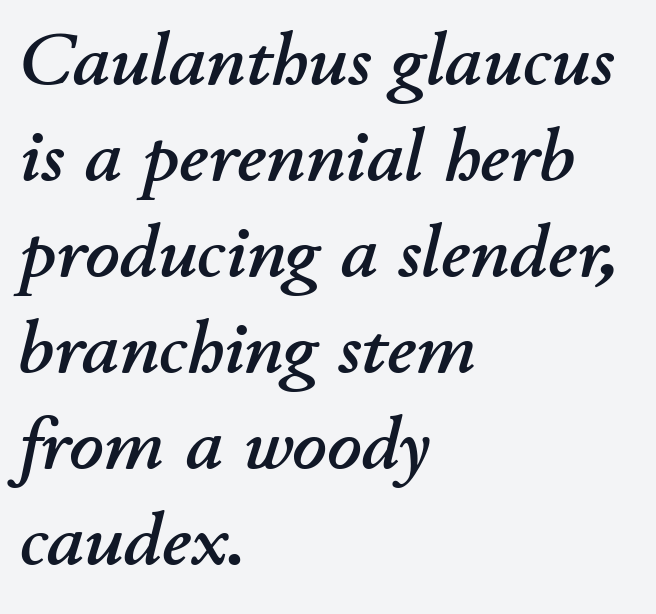
This sample is left-justified, so line endings fall wherever the words run out. It's the slanting kind of type. One glance says typical: line gaps are just what's usual. You could not count columns in this text — the font is proportionally spaced. The type is set solid horizontally, with unmodified tracking.
